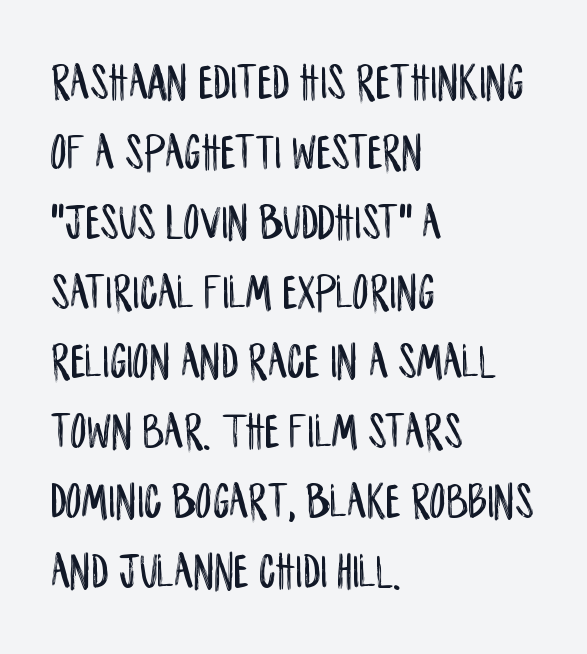
The image shows 51 px condensed sans-serif type, upright; set left-aligned, normal line spacing (1.37x), normal letter spacing, not underlined; low stroke contrast and a large x-height.
